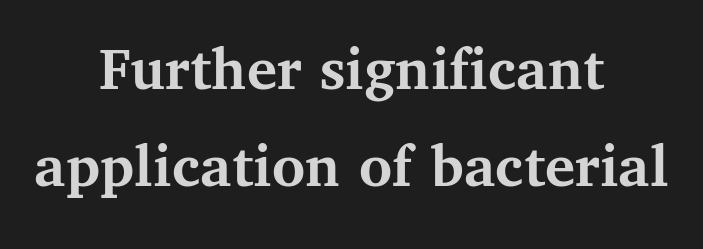
The lines sit at an ordinary, default distance from one another. This sample is center-justified, so both line endings float freely. Heavy, bold letterforms. You can tell from the footed stems that serif type was used. Honestly, the letter spacing is just normal — you wouldn't notice it.
